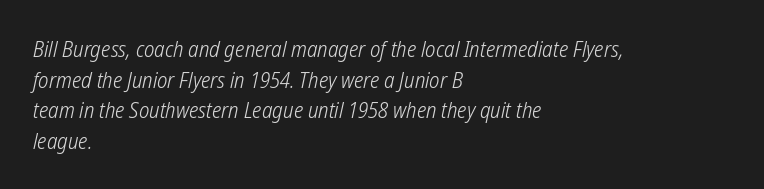
Q: Is the text bold? A: No.
Q: Is the text underlined? A: No.
Q: How is the paragraph aligned? A: Left-aligned.
Q: Is the spacing between letters normal or unusually wide? A: Normal.
Q: Is the spacing between lines tight, normal or loose? A: Normal.
